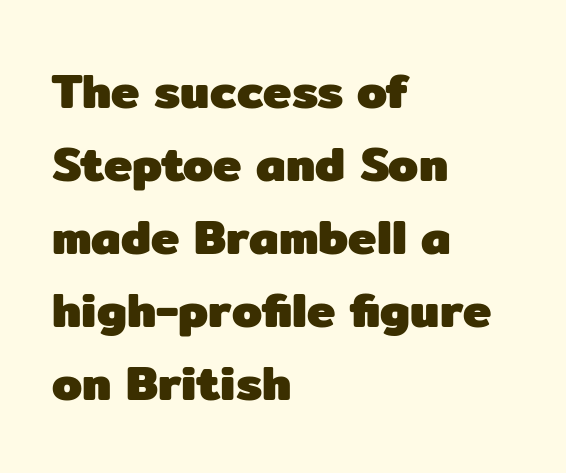
The image shows 48 px heavy sans-serif type, upright; set left-aligned, normal line spacing (1.52x), normal letter spacing, not underlined; low stroke contrast and a medium x-height.
